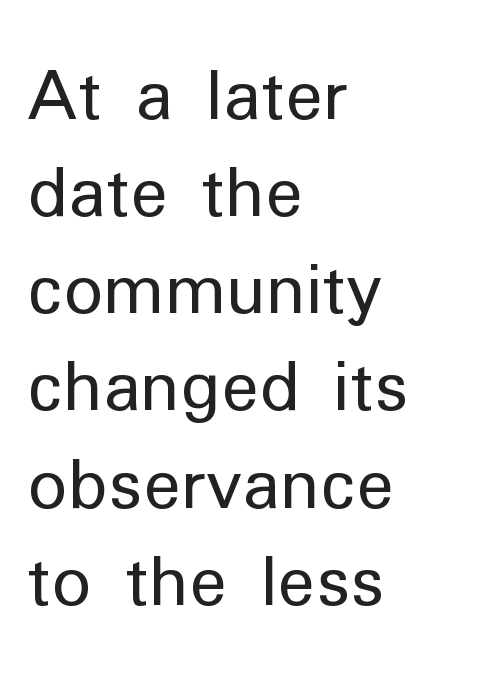
Q: Is the text bold? A: No.
Q: Is the text italic (slanted)? A: No, it is upright.
Q: Is the typeface a serif or a sans-serif typeface? A: Sans-serif.
Q: Is the text underlined? A: No.
Q: How is the paragraph aligned? A: Left-aligned.
Q: Is the spacing between letters normal or unusually wide? A: Normal.
Q: Is the spacing between lines tight, normal or loose? A: Normal.
Q: Width (condensed, normal, or wide)? A: Normal.
Q: Stroke contrast? A: Low.
Q: x-height? A: Medium.
Q: Monospaced? A: No.
